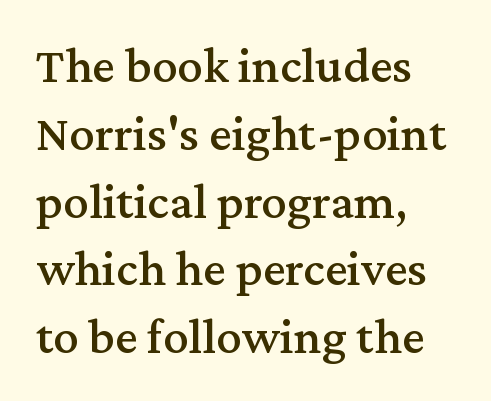
{"serif": "yes", "italic": "no", "width": "normal", "stroke_contrast": "medium", "x_height": "medium", "monospaced": "no", "underline": "no", "align": "left", "line_spacing": "normal", "line_spacing_ratio": 1.33, "letter_spacing": "normal", "letter_spacing_em": 0.0, "glyph_px": 51}
